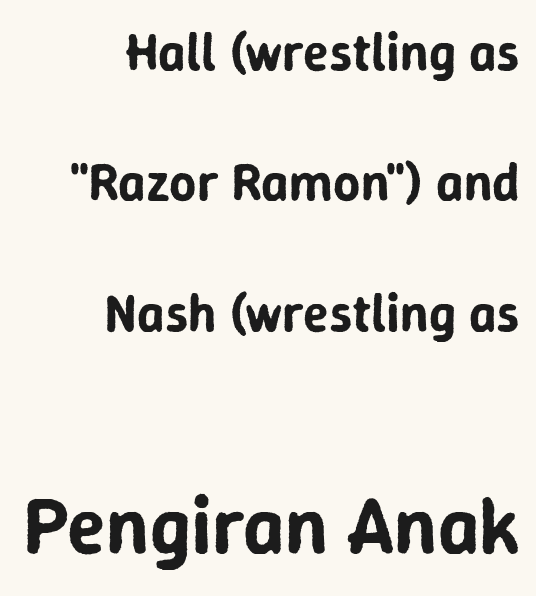
Q: Is the text italic (slanted)? A: No, it is upright.
Q: Is the typeface a serif or a sans-serif typeface? A: Sans-serif.
Q: Is the text underlined? A: No.
Q: How is the paragraph aligned? A: Right-aligned.
Q: Is the spacing between letters normal or unusually wide? A: Normal.
Q: Is the spacing between lines tight, normal or loose? A: Loose.
Q: Which block of text is set in a larger size, the first (top) or the second (bottom)? A: The second (bottom) one.
Q: Width (condensed, normal, or wide)? A: Normal.
Q: Stroke contrast? A: Low.
Q: x-height? A: Medium.
Q: Monospaced? A: No.
